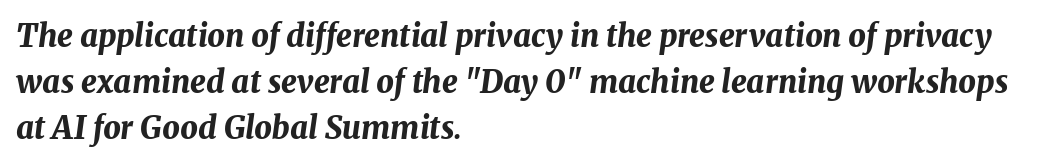
{"italic": "yes", "lean": "right", "slant_degrees": 8, "bold": "yes", "weight": "bold", "width": "normal", "stroke_contrast": "medium", "x_height": "medium", "monospaced": "no", "underline": "no", "align": "left", "line_spacing": "normal", "line_spacing_ratio": 1.48, "letter_spacing": "normal", "letter_spacing_em": 0.0, "glyph_px": 31}
